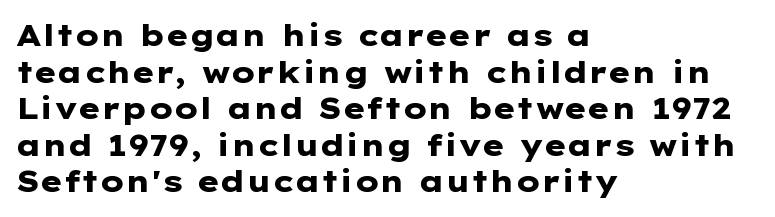
The image shows 30 px heavy, wide sans-serif type, upright; set left-aligned, line spacing 1.22x, normal letter spacing, not underlined; low stroke contrast and a medium x-height.
